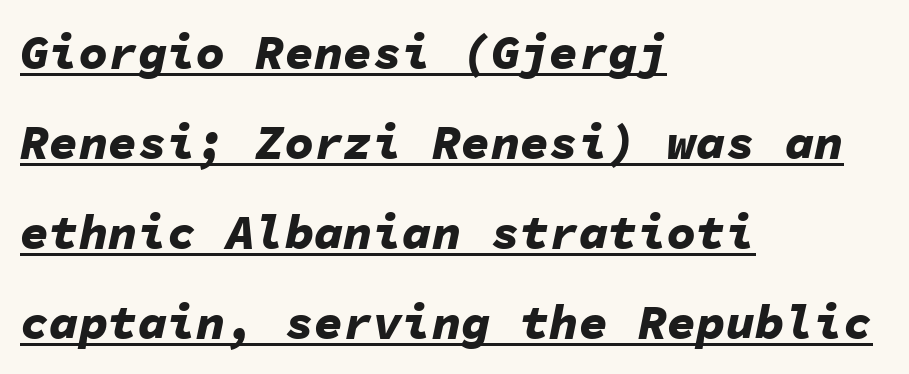
Alignment: flush left. A continuous stroke trails under the words, as in a hyperlink. Plenty of ink on the page — the face is bold. When letters slant like this, we call the style italic. The rendering keeps characters at their native spacing. You could count columns in this text — the font is strictly monospaced.
